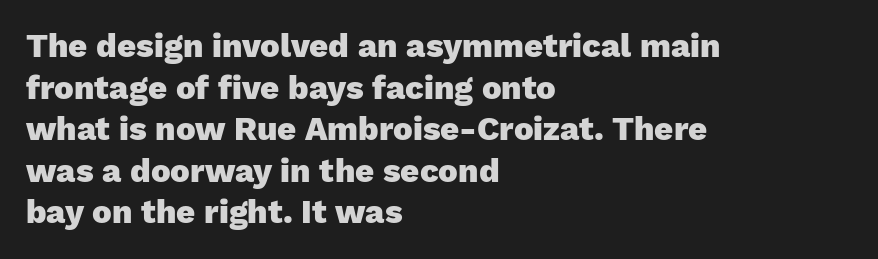
{"serif": "no", "italic": "no", "bold": "yes", "weight": "heavy", "width": "normal", "stroke_contrast": "low", "x_height": "medium", "monospaced": "no", "underline": "no", "align": "left", "line_spacing": "normal", "line_spacing_ratio": 1.26, "letter_spacing": "normal", "letter_spacing_em": 0.0, "glyph_px": 33}
